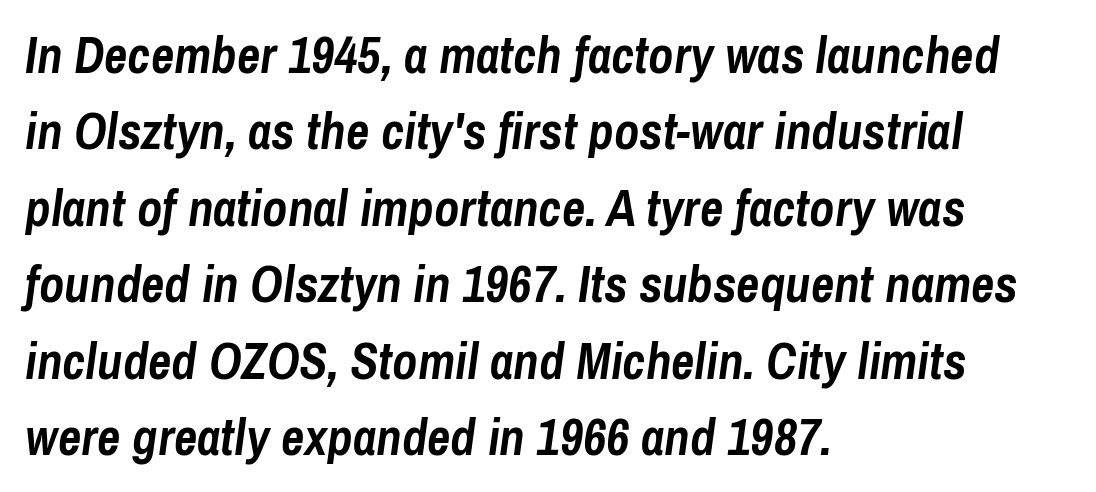
{"italic": "yes", "lean": "right", "slant_degrees": 8, "bold": "yes", "weight": "semibold", "width": "condensed", "stroke_contrast": "low", "x_height": "medium", "monospaced": "no", "underline": "no", "align": "left", "line_spacing": "normal", "line_spacing_ratio": 1.5, "letter_spacing": "normal", "letter_spacing_em": 0.0, "glyph_px": 51}
